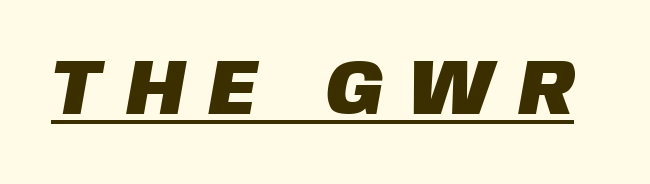
Q: Is the typeface a serif or a sans-serif typeface? A: Sans-serif.
Q: Is the text underlined? A: Yes.
Q: Is the spacing between letters normal or unusually wide? A: Unusually wide.
Q: Width (condensed, normal, or wide)? A: Normal.
Q: Stroke contrast? A: Low.
Q: x-height? A: Large.
Q: Monospaced? A: No.
